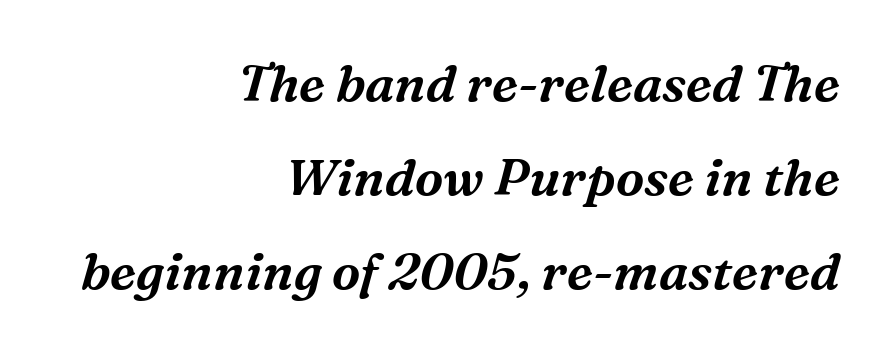
These lines keep a tight, regular rhythm from letter to letter. Tall strokes in this sample are angled rather than plumb. Is this a sans? No — the strokes have serifs. The area under the type is left untouched.
